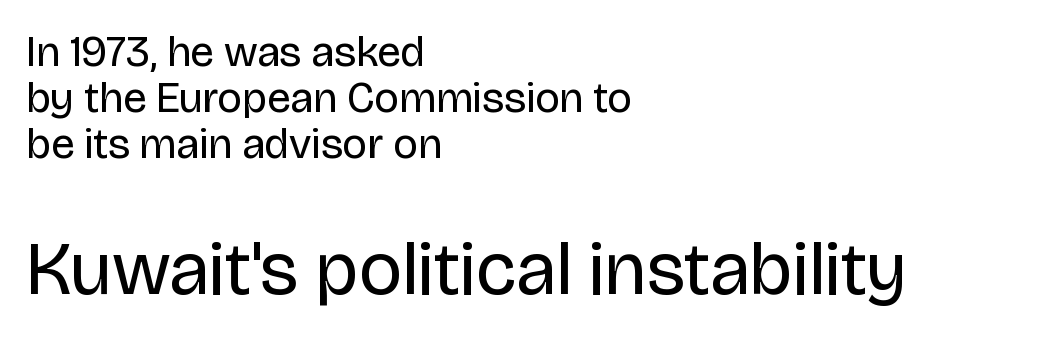
The image shows 75 px regular-weight sans-serif type, upright; set left-aligned, tight line spacing (1.07x), normal letter spacing, not underlined; the second (bottom) block is 1.74x larger; low stroke contrast and a large x-height.
